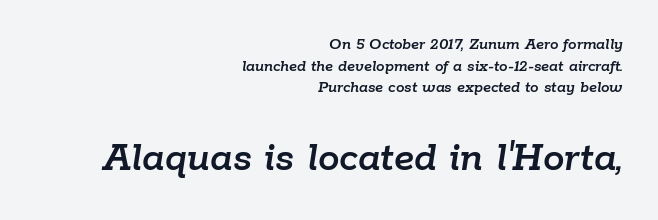
{"italic": "yes", "lean": "right", "slant_degrees": 9, "width": "normal", "stroke_contrast": "low", "x_height": "medium", "monospaced": "no", "underline": "no", "align": "right", "line_spacing": "normal", "line_spacing_ratio": 1.27, "letter_spacing": "normal", "letter_spacing_em": 0.0, "larger_block": "second", "size_ratio": 2.53, "glyph_px": 43}
